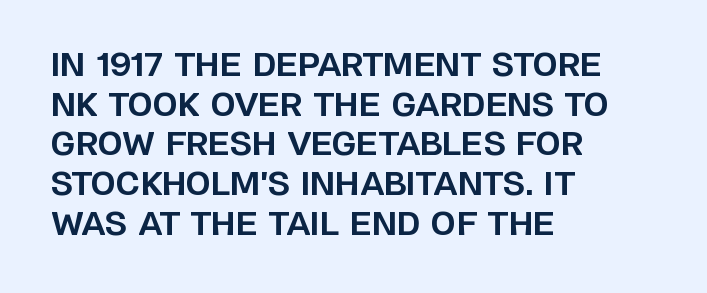
No italicization has been applied; the sample stays upright. The space beneath each line is pristine and unruled. Observe the ordinary spacing: letters are neighbours, not strangers. This sample has the flowing, uneven cadence of proportional lettering. Is the type bold? Yes — the strokes are clearly thick and heavy.
